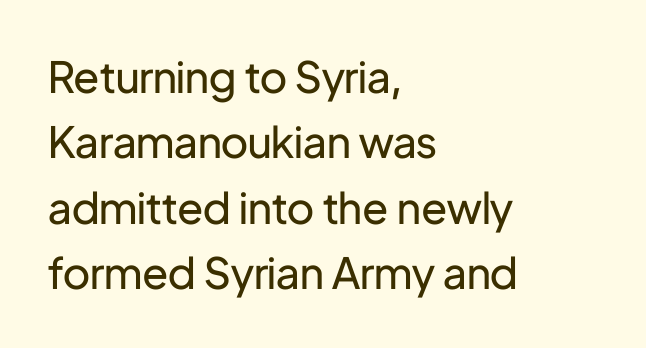
The image shows 43 px regular-weight sans-serif type, upright; set left-aligned, normal line spacing (1.52x), normal letter spacing, not underlined; low stroke contrast and a medium x-height.
